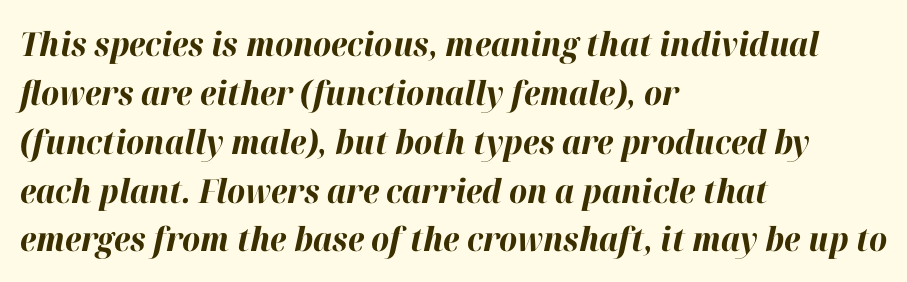
{"italic": "yes", "lean": "right", "slant_degrees": 12, "bold": "yes", "weight": "bold", "width": "normal", "stroke_contrast": "high", "x_height": "medium", "monospaced": "no", "underline": "no", "align": "left", "line_spacing": "normal", "line_spacing_ratio": 1.48, "letter_spacing": "normal", "letter_spacing_em": 0.0, "glyph_px": 33}
